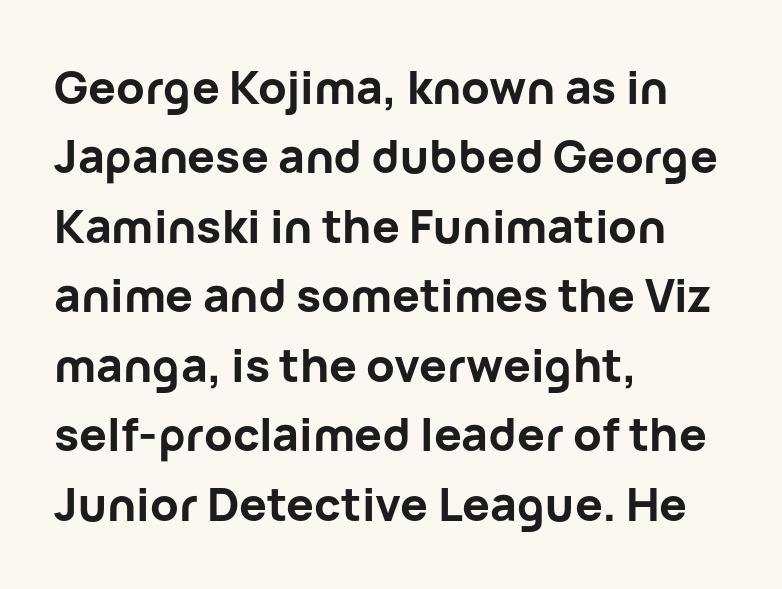
Q: Is the text bold? A: Yes.
Q: Is the text italic (slanted)? A: No, it is upright.
Q: Is the typeface a serif or a sans-serif typeface? A: Sans-serif.
Q: Is the text underlined? A: No.
Q: How is the paragraph aligned? A: Left-aligned.
Q: Is the spacing between letters normal or unusually wide? A: Normal.
Q: Is the spacing between lines tight, normal or loose? A: Normal.
Q: Width (condensed, normal, or wide)? A: Normal.
Q: Stroke contrast? A: Low.
Q: x-height? A: Medium.
Q: Monospaced? A: No.
